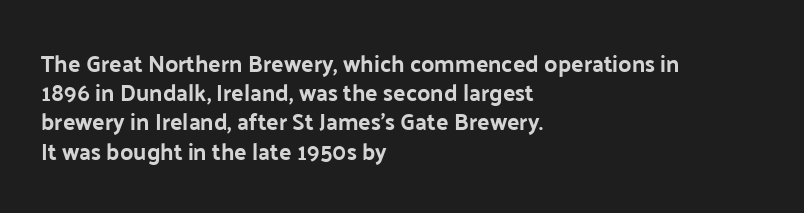
Q: Is the text italic (slanted)? A: No, it is upright.
Q: Is the text underlined? A: No.
Q: How is the paragraph aligned? A: Left-aligned.
Q: Is the spacing between letters normal or unusually wide? A: Normal.
Q: Is the spacing between lines tight, normal or loose? A: Normal.
